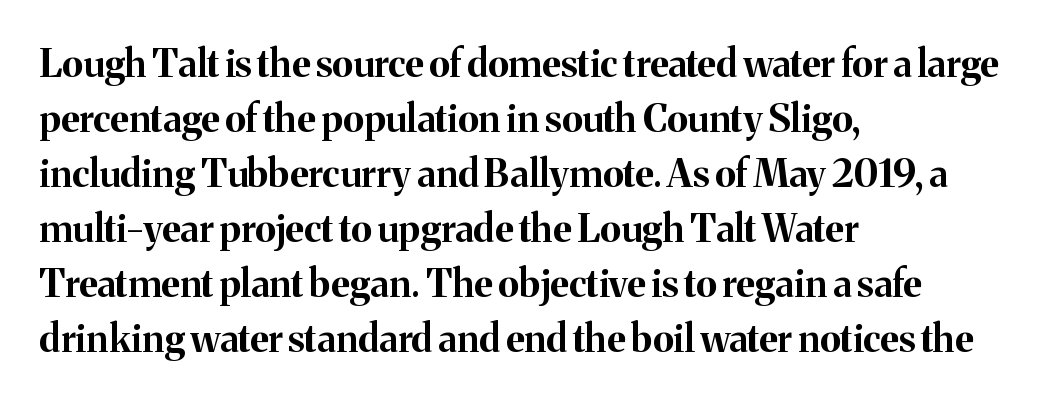
The image shows 38 px bold serif type, upright; set left-aligned, normal line spacing (1.45x), normal letter spacing, not underlined; medium stroke contrast and a medium x-height.
